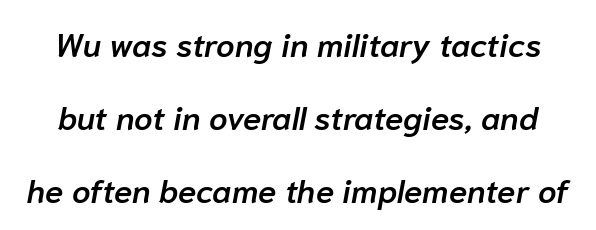
The image shows 33 px semibold type, italic (leaning right); set loose line spacing (2.21x), normal letter spacing, not underlined; low stroke contrast and a medium x-height.
